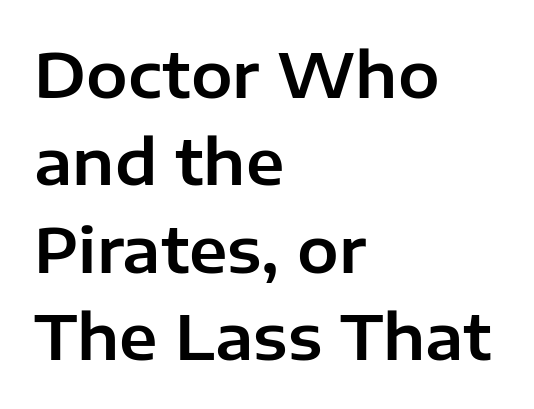
Q: Is the text italic (slanted)? A: No, it is upright.
Q: Is the typeface a serif or a sans-serif typeface? A: Sans-serif.
Q: Is the text underlined? A: No.
Q: How is the paragraph aligned? A: Left-aligned.
Q: Is the spacing between letters normal or unusually wide? A: Normal.
Q: Is the spacing between lines tight, normal or loose? A: Normal.
Q: Width (condensed, normal, or wide)? A: Normal.
Q: Stroke contrast? A: Low.
Q: x-height? A: Medium.
Q: Monospaced? A: No.
